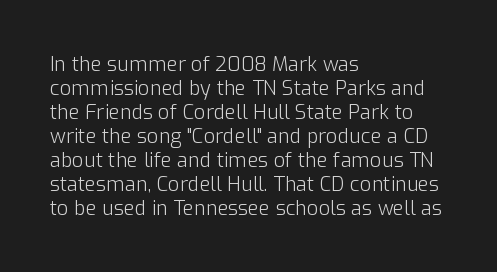
{"italic": "no", "bold": "no", "underline": "no", "align": "left", "line_spacing_ratio": 1.2, "letter_spacing": "normal", "letter_spacing_em": 0.0, "glyph_px": 20}
